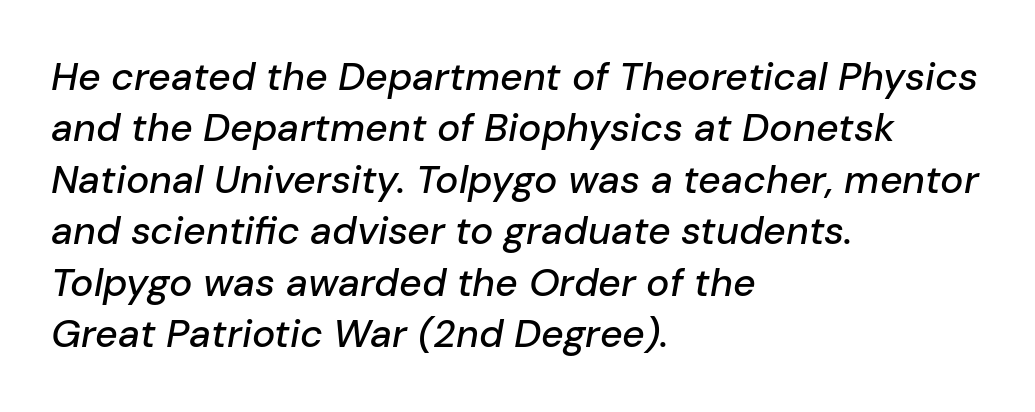
{"italic": "yes", "lean": "right", "slant_degrees": 10, "width": "normal", "stroke_contrast": "low", "x_height": "medium", "monospaced": "no", "underline": "no", "align": "left", "line_spacing": "normal", "line_spacing_ratio": 1.32, "letter_spacing": "normal", "letter_spacing_em": 0.0, "glyph_px": 39}
